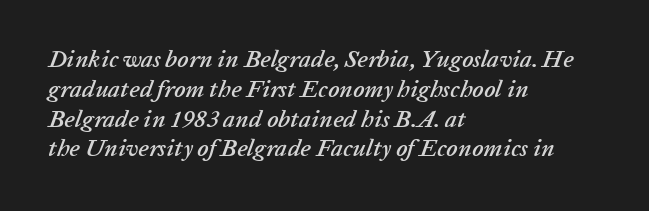
The image shows 24 px text type, italic (leaning right); set left-aligned, line spacing 1.24x, normal letter spacing, not underlined.
